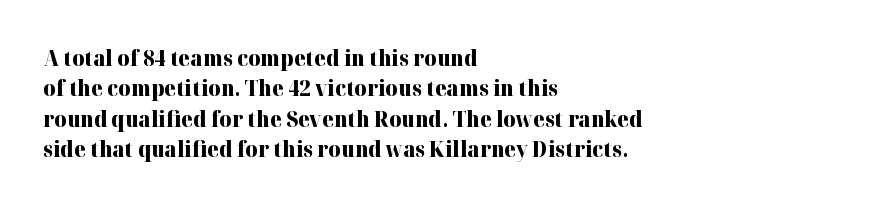
Notice how the stems are strictly vertical — no italics here. These words are printed bold, with thick strokes throughout. Leading: standard. You could call the tracking neutral — neither tight nor loose. The rendering anchors every line to the left-hand side. The words here are not underlined.
